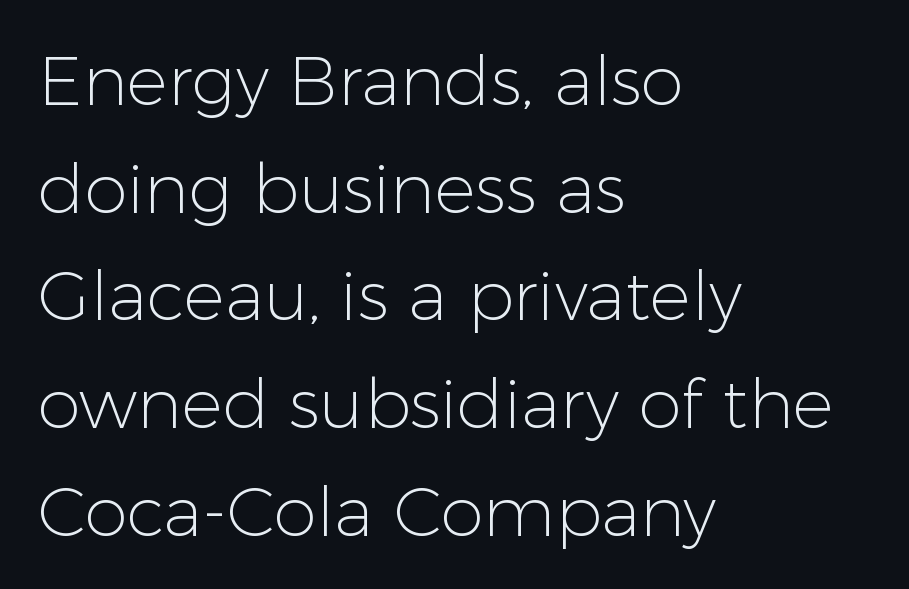
Every stem runs plumb, perpendicular to the baseline. The face used here is rendered with its standard letterfit. No word sits above an underline. Weight: not bold — regular or lighter. A classic flush-left, rag-right setting is used for this passage. Does the type have serifs? No, each stem ends abruptly.
